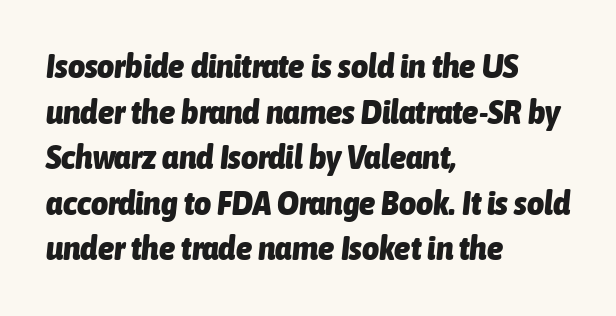
The image shows 33 px heavy, condensed type, italic (leaning right); set left-aligned, normal line spacing (1.38x), normal letter spacing, not underlined; low stroke contrast and a medium x-height.
